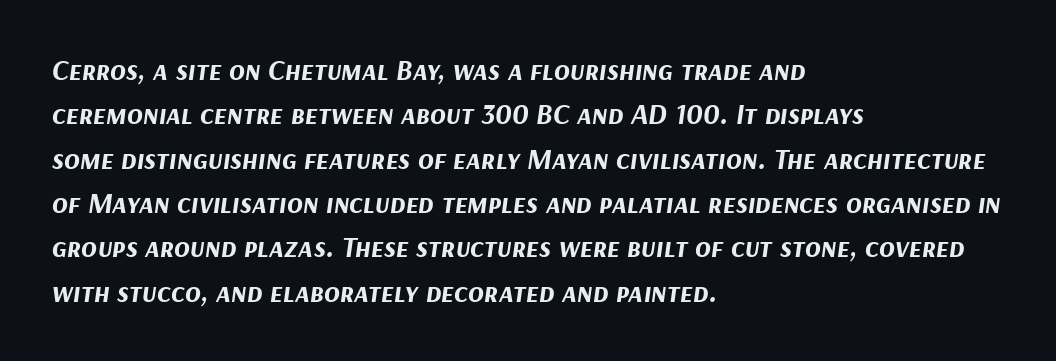
{"italic": "yes", "lean": "right", "slant_degrees": 9, "bold": "yes", "weight": "bold", "width": "normal", "stroke_contrast": "medium", "x_height": "medium", "monospaced": "no", "underline": "no", "align": "left", "line_spacing": "normal", "line_spacing_ratio": 1.53, "letter_spacing": "normal", "letter_spacing_em": 0.0, "glyph_px": 29}
